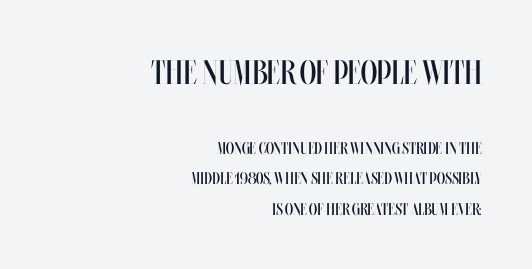
{"italic": "no", "bold": "no", "weight": "regular", "width": "condensed", "stroke_contrast": "medium", "x_height": "large", "monospaced": "no", "underline": "no", "align": "right", "line_spacing_ratio": 1.77, "letter_spacing": "normal", "letter_spacing_em": 0.0, "larger_block": "first", "size_ratio": 2.0, "glyph_px": 34}
